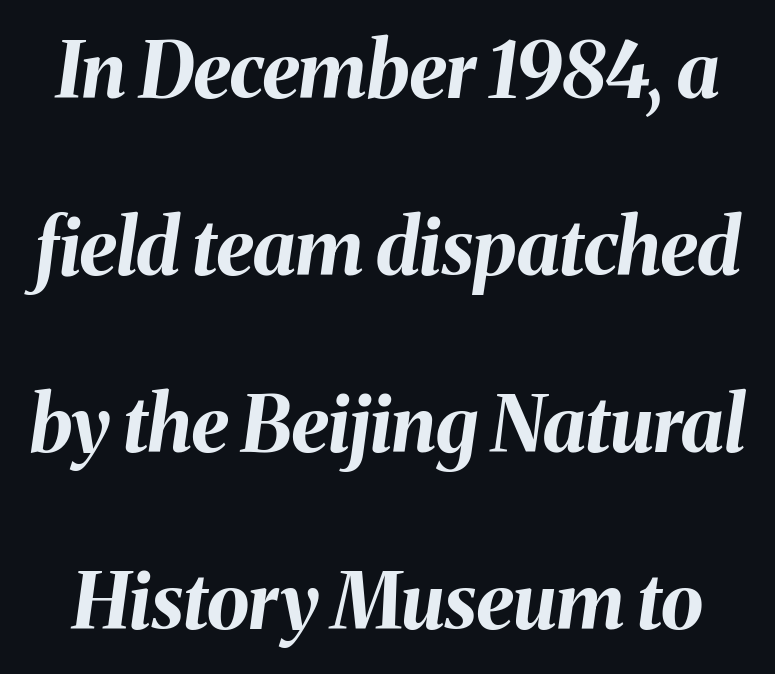
Q: Is the text bold? A: Yes.
Q: Is the text italic (slanted)? A: Yes, it leans right by about 8 degrees.
Q: Is the text underlined? A: No.
Q: Is the spacing between letters normal or unusually wide? A: Normal.
Q: Is the spacing between lines tight, normal or loose? A: Loose.
Q: Width (condensed, normal, or wide)? A: Normal.
Q: Stroke contrast? A: Medium.
Q: x-height? A: Medium.
Q: Monospaced? A: No.
